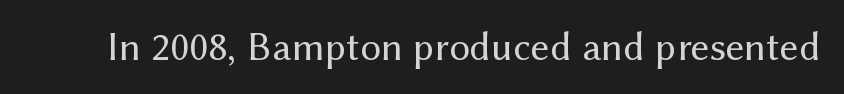
Posture: straight, roman, zero tilt. Serif or sans? Sans — the stroke terminals are bare. Between one letter and the next there's only the usual sliver of space. The zone under the glyphs is completely vacant. The face used here is proportionally spaced, like ordinary book or web type. Compared with a typical body face, this is equally light or lighter still.
